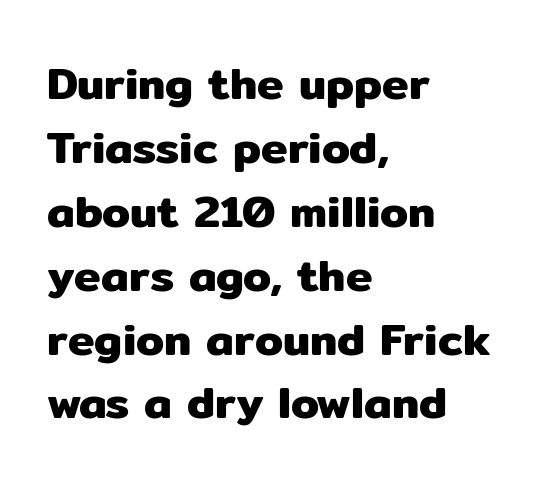
{"serif": "no", "italic": "no", "width": "normal", "stroke_contrast": "low", "x_height": "medium", "monospaced": "no", "underline": "no", "align": "left", "line_spacing": "normal", "line_spacing_ratio": 1.42, "letter_spacing": "normal", "letter_spacing_em": 0.0, "glyph_px": 45}
